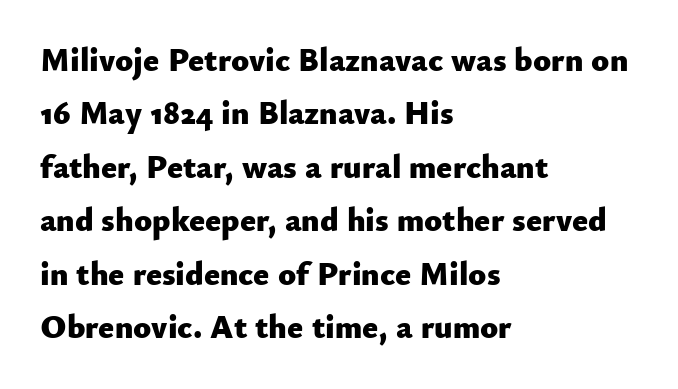
{"serif": "no", "italic": "no", "bold": "yes", "weight": "heavy", "width": "normal", "stroke_contrast": "low", "x_height": "small", "monospaced": "no", "underline": "no", "align": "left", "line_spacing": "normal", "line_spacing_ratio": 1.62, "letter_spacing": "normal", "letter_spacing_em": 0.0, "glyph_px": 33}
